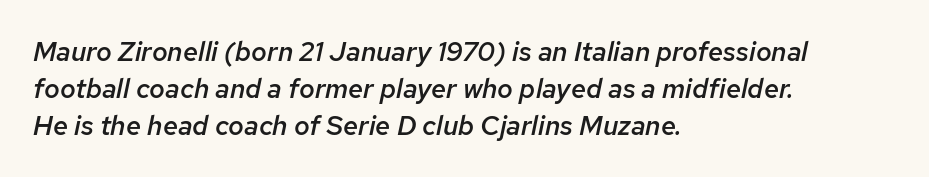
{"italic": "yes", "lean": "right", "slant_degrees": 12, "bold": "semi", "underline": "no", "align": "left", "line_spacing": "normal", "line_spacing_ratio": 1.37, "letter_spacing": "normal", "letter_spacing_em": 0.0, "glyph_px": 27}
